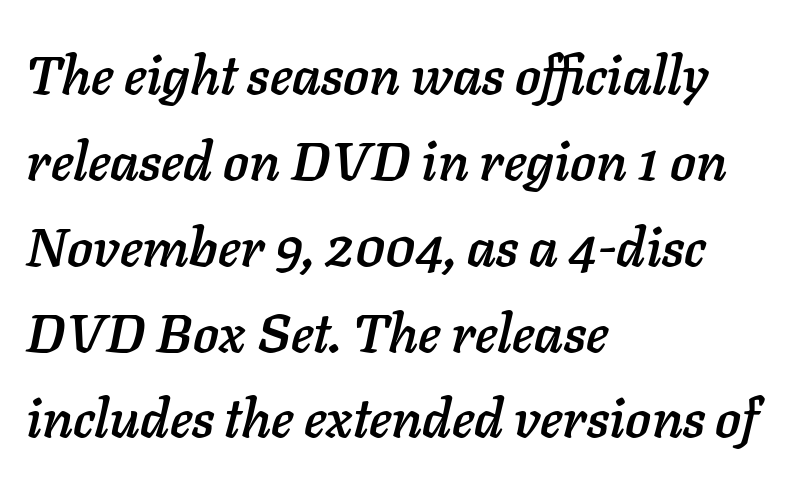
Q: Is the text italic (slanted)? A: Yes, it leans right by about 11 degrees.
Q: Is the text underlined? A: No.
Q: How is the paragraph aligned? A: Left-aligned.
Q: Is the spacing between letters normal or unusually wide? A: Normal.
Q: Is the spacing between lines tight, normal or loose? A: Normal.
Q: Width (condensed, normal, or wide)? A: Normal.
Q: Stroke contrast? A: Low.
Q: x-height? A: Medium.
Q: Monospaced? A: No.
